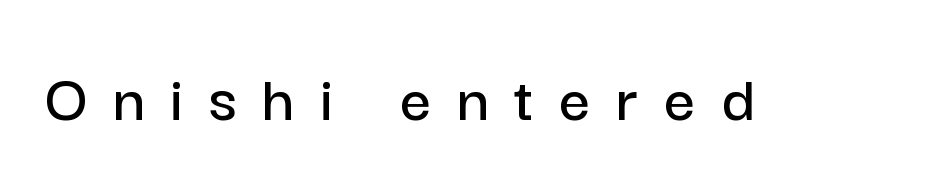
The image shows 69 px sans-serif type, upright; set unusually wide letter spacing (+0.37 em), not underlined; low stroke contrast and a medium x-height.
